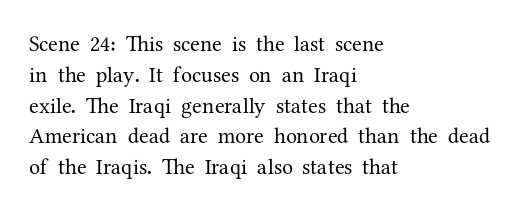
Summary of vertical rhythm: regular, with standard interline spacing. Short note: letters normally spaced. The font's upright variant was chosen for this text. Casual observation: everything's shoved over to the left.
